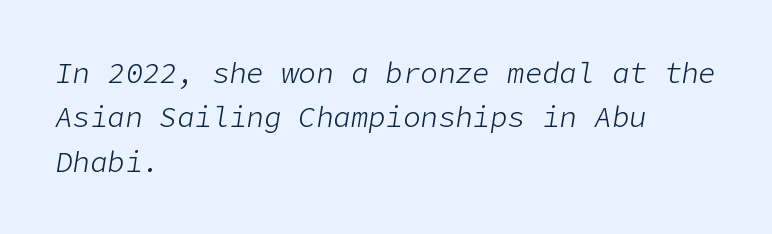
{"italic": "yes", "lean": "right", "slant_degrees": 9, "bold": "no", "weight": "light", "width": "normal", "stroke_contrast": "low", "x_height": "medium", "underline": "no", "align": "left", "line_spacing": "normal", "line_spacing_ratio": 1.53, "letter_spacing": "normal", "letter_spacing_em": 0.0, "glyph_px": 29}
